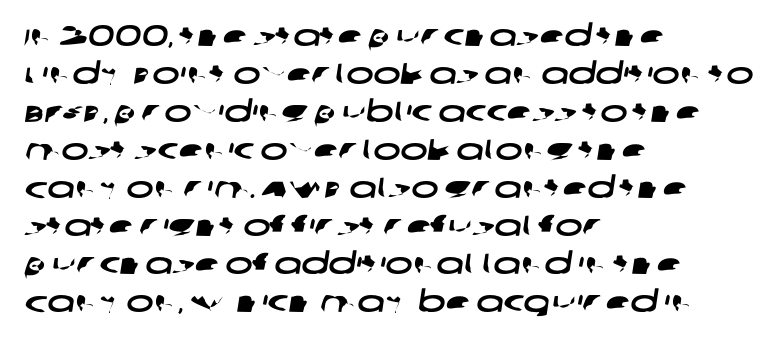
The rendering uses natural spacing where letterforms have individual widths. Check the space under the baseline: it is left empty. Between one letter and the next there's only the usual sliver of space. The space between consecutive lines is moderate. All the whitespace from short lines collects on the right. The passage shown is typeset with a sans-serif family.
